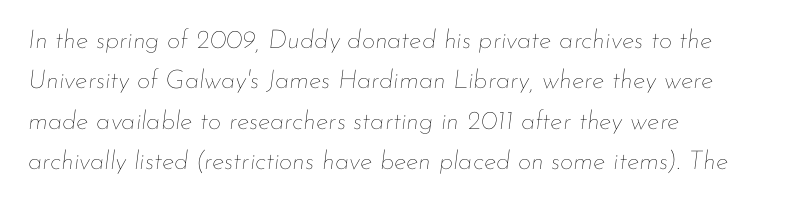
The image shows 26 px text type, italic (leaning right); set left-aligned, normal line spacing (1.55x), normal letter spacing, not underlined.
